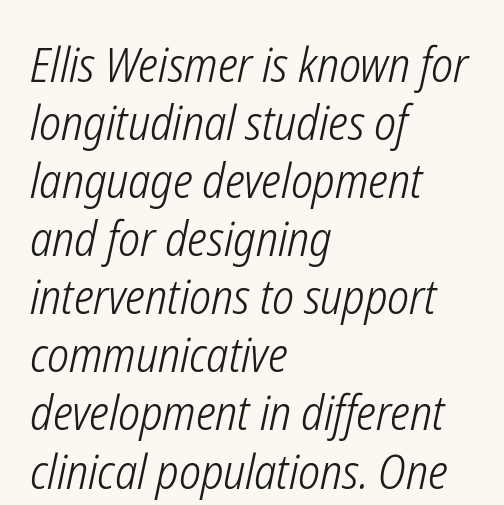
{"italic": "yes", "lean": "right", "slant_degrees": 12, "bold": "no", "weight": "light", "width": "condensed", "stroke_contrast": "low", "x_height": "medium", "monospaced": "no", "underline": "no", "align": "left", "line_spacing_ratio": 1.21, "letter_spacing": "normal", "letter_spacing_em": 0.0, "glyph_px": 48}
